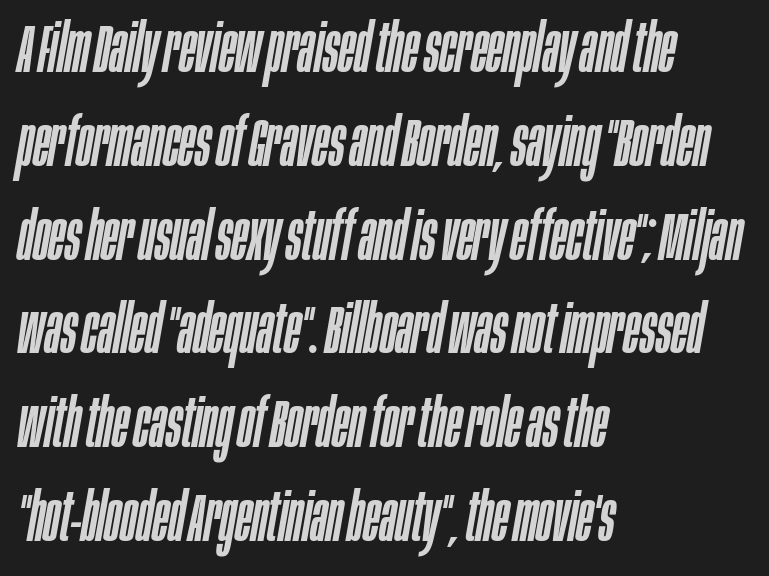
The gap between lines stays unmarked. The rag falls on the right side of this text block. Each word holds together tightly as a unit, with standard inter-letter gaps. Think of a printed novel: that variable character pitch is what you see here. Normally led — the rows are evenly, conventionally spaced. The axis of the letterforms is tilted away from vertical.
